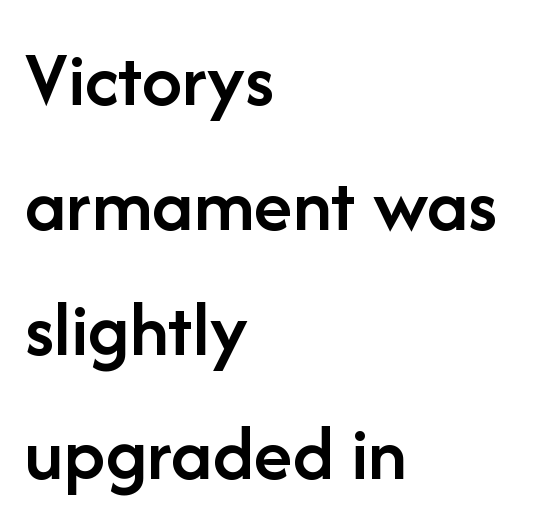
The image shows 80 px semibold sans-serif type, upright; set left-aligned, normal line spacing (1.56x), normal letter spacing, not underlined; low stroke contrast and a medium x-height.
